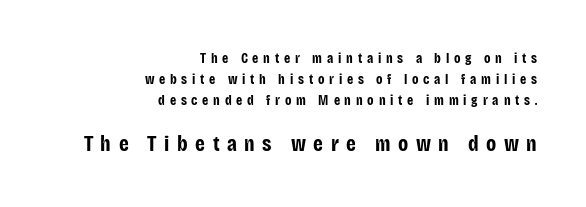
{"italic": "no", "bold": "yes", "underline": "no", "align": "right", "line_spacing": "normal", "line_spacing_ratio": 1.51, "letter_spacing": "wide", "letter_spacing_em": 0.34, "larger_block": "second", "size_ratio": 1.57, "glyph_px": 22}
